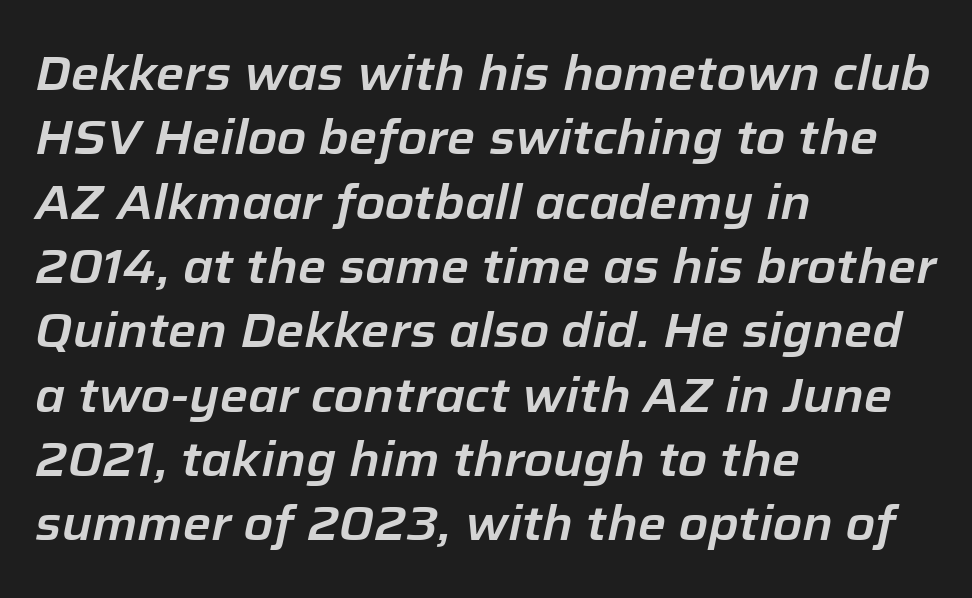
The passage shown is not underscored anywhere. Varying glyph widths throughout — classic text-font behaviour. Compared with ordinary roman type, these characters are visibly tilted. In terms of letterspacing, this is plain default setting.
